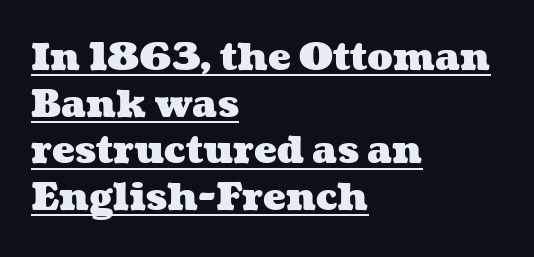
{"bold": "yes", "weight": "heavy", "width": "wide", "stroke_contrast": "medium", "x_height": "medium", "monospaced": "no", "underline": "yes", "align": "left", "line_spacing_ratio": 1.23, "letter_spacing": "normal", "letter_spacing_em": 0.0, "glyph_px": 38}
